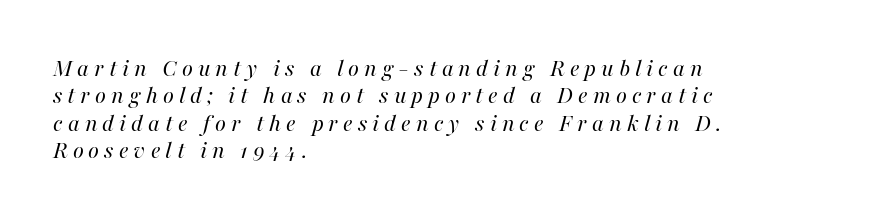
Q: Is the text bold? A: No.
Q: Is the text italic (slanted)? A: Yes, it leans right by about 16 degrees.
Q: Is the text underlined? A: No.
Q: How is the paragraph aligned? A: Left-aligned.
Q: Is the spacing between letters normal or unusually wide? A: Unusually wide.
Q: Is the spacing between lines tight, normal or loose? A: Tight.
